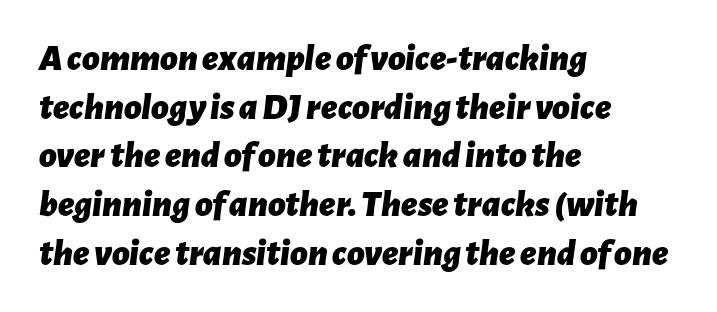
Q: Is the text bold? A: Yes.
Q: Is the text italic (slanted)? A: Yes, it leans right by about 7 degrees.
Q: Is the text underlined? A: No.
Q: How is the paragraph aligned? A: Left-aligned.
Q: Is the spacing between letters normal or unusually wide? A: Normal.
Q: Is the spacing between lines tight, normal or loose? A: Normal.
Q: Width (condensed, normal, or wide)? A: Normal.
Q: Stroke contrast? A: Low.
Q: x-height? A: Medium.
Q: Monospaced? A: No.
